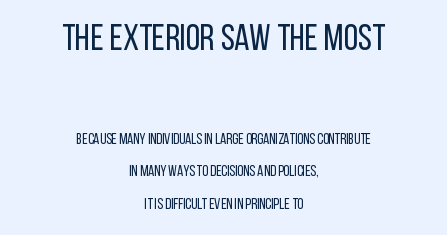
The image shows 37 px regular-weight, condensed sans-serif type, upright; set centered, loose line spacing (2.17x), normal letter spacing, not underlined; the first (top) block is 2.47x larger; low stroke contrast and a large x-height.
